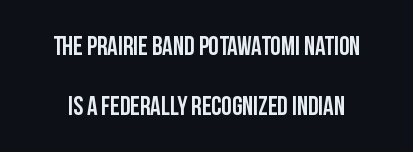
The image shows 26 px text type, upright; set loose line spacing (2.31x), normal letter spacing, not underlined.
